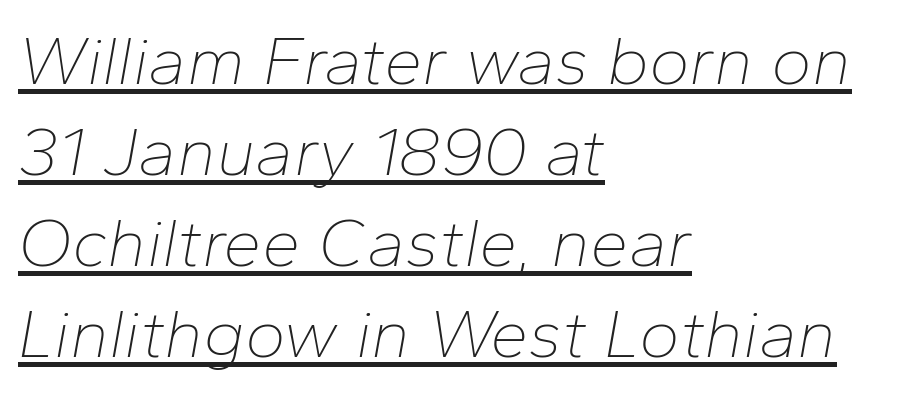
Q: Is the text bold? A: No.
Q: Is the text italic (slanted)? A: Yes, it leans right by about 10 degrees.
Q: Is the text underlined? A: Yes.
Q: How is the paragraph aligned? A: Left-aligned.
Q: Is the spacing between letters normal or unusually wide? A: Normal.
Q: Is the spacing between lines tight, normal or loose? A: Normal.
Q: Width (condensed, normal, or wide)? A: Normal.
Q: Stroke contrast? A: Low.
Q: x-height? A: Medium.
Q: Monospaced? A: No.
